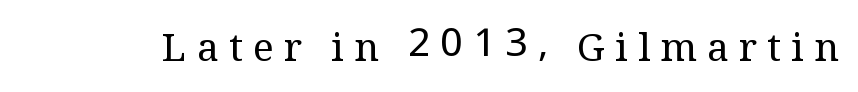
The image shows 39 px regular-weight serif type, upright; set unusually wide letter spacing (+0.26 em), not underlined; medium stroke contrast and a medium x-height.
